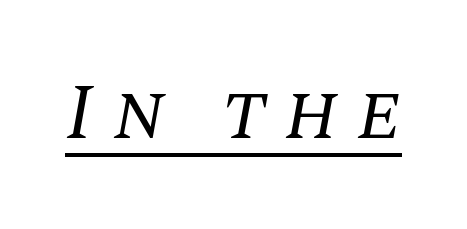
The image shows 79 px regular-weight serif type, italic (leaning right); set unusually wide letter spacing (+0.23 em), underlined; medium stroke contrast and a large x-height.
